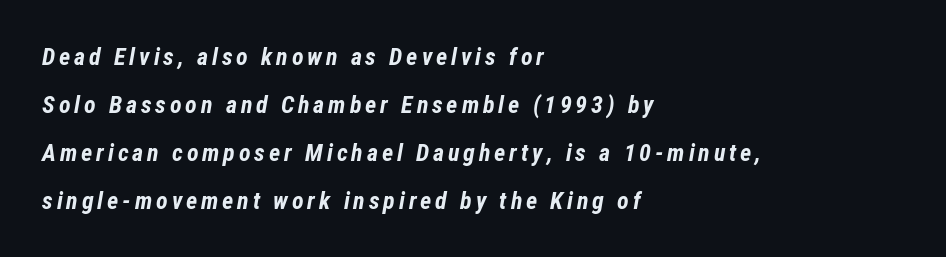
The image shows 24 px bold type, italic (leaning right); set left-aligned, loose line spacing (2.0x), not underlined.
